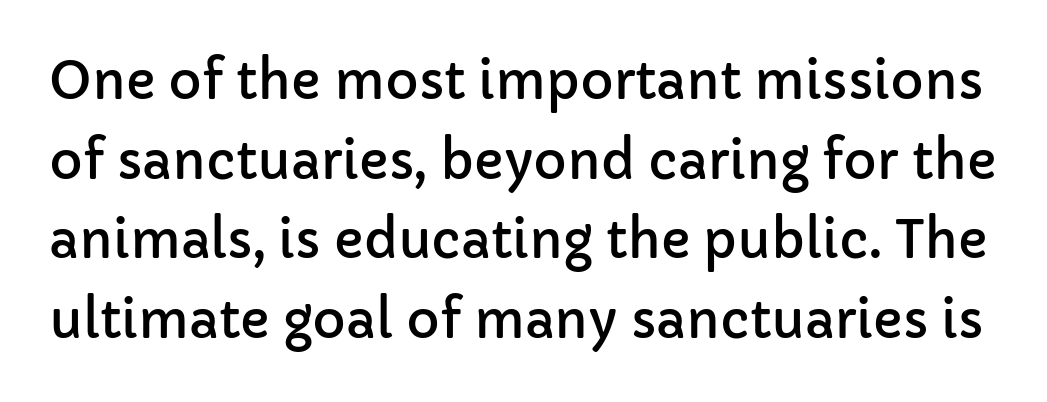
Is this a fixed-width face? No — the glyphs have proportional, varying widths. Lines of text with bare space underneath. Nothing unusual about the tracking: characters are spaced as the font intends. The letters carry no serifs — their stems end cleanly without finishing strokes. Honestly, the row spacing looks completely unremarkable. Every character sits straight up, as roman type does.
